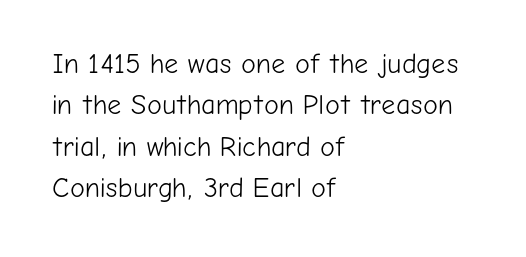
Q: Is the text bold? A: No.
Q: Is the text italic (slanted)? A: No, it is upright.
Q: Is the typeface a serif or a sans-serif typeface? A: Sans-serif.
Q: Is the text underlined? A: No.
Q: How is the paragraph aligned? A: Left-aligned.
Q: Is the spacing between letters normal or unusually wide? A: Normal.
Q: Is the spacing between lines tight, normal or loose? A: Normal.
Q: Width (condensed, normal, or wide)? A: Normal.
Q: Stroke contrast? A: Low.
Q: x-height? A: Medium.
Q: Monospaced? A: No.
